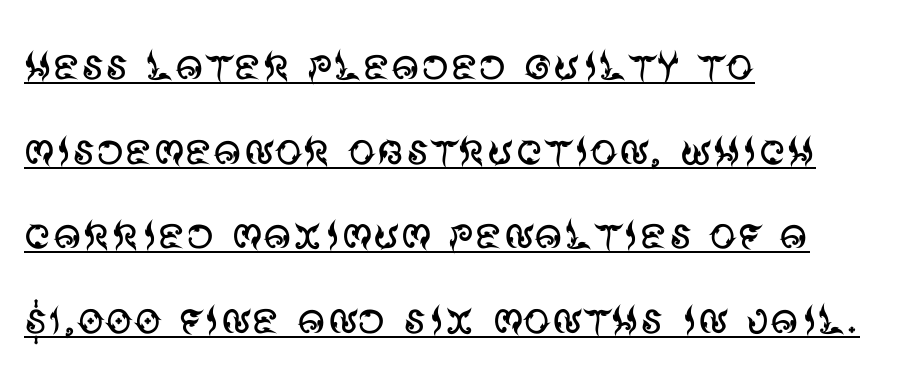
{"serif": "no", "italic": "no", "bold": "no", "weight": "regular", "width": "normal", "stroke_contrast": "medium", "x_height": "large", "monospaced": "no", "underline": "yes", "align": "left", "line_spacing": "normal", "line_spacing_ratio": 1.54, "letter_spacing": "normal", "letter_spacing_em": 0.0, "glyph_px": 55}
